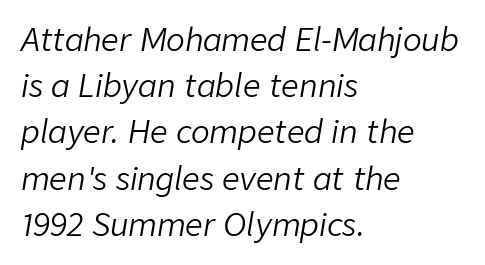
In terms of posture, this sample is oblique. The passage shown is not bold in any degree. Standard letterfit; no display-style spreading of the glyphs. Underline: absent. The passage shown is typed in a proportional face where columns would drift.
